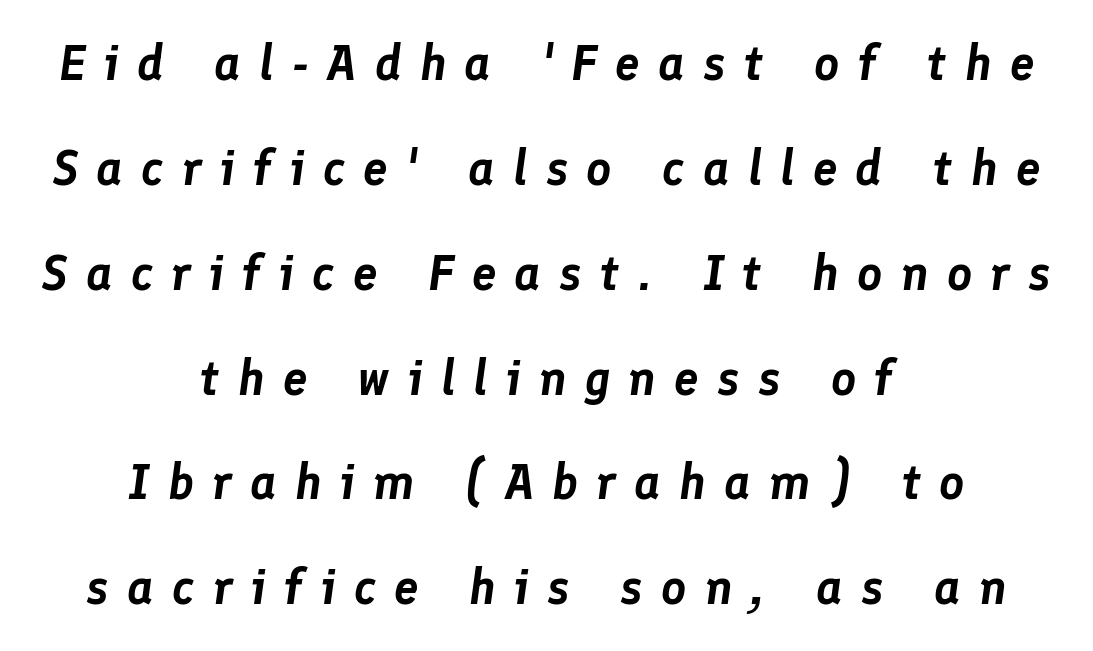
{"italic": "yes", "lean": "right", "slant_degrees": 8, "width": "normal", "stroke_contrast": "low", "x_height": "medium", "monospaced": "no", "underline": "no", "align": "center", "line_spacing": "loose", "line_spacing_ratio": 2.14, "letter_spacing": "wide", "letter_spacing_em": 0.37, "glyph_px": 49}
